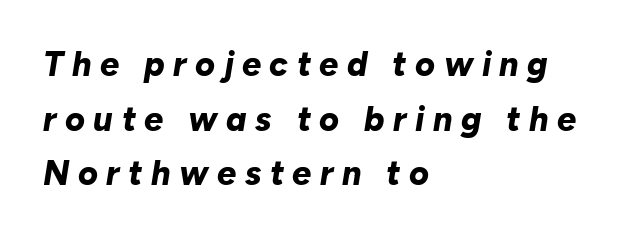
The image shows 34 px bold type, italic (leaning right); set left-aligned, normal line spacing (1.61x), unusually wide letter spacing (+0.25 em), not underlined; low stroke contrast and a medium x-height.
